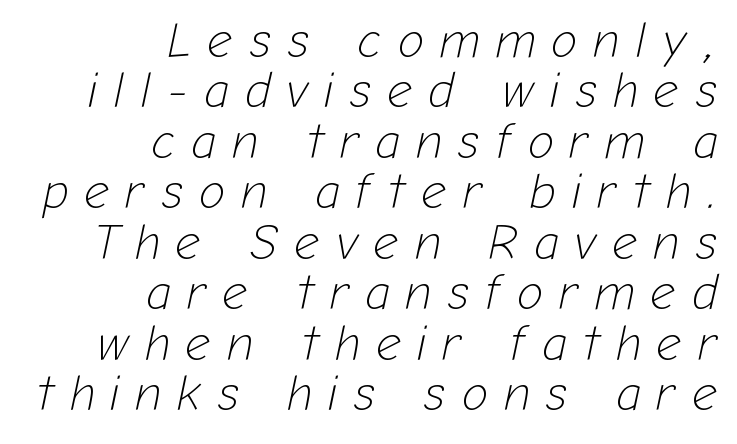
The letters advance in unequal steps, a hallmark of proportional type. Descenders hang freely into open space. This block would grow much taller if given ordinary leading; it's compressed now. Posture: slanted. Stem width sits at or under what a default text font uses. Compared with a flush-left layout, this one pins lines to the opposite, right side.
